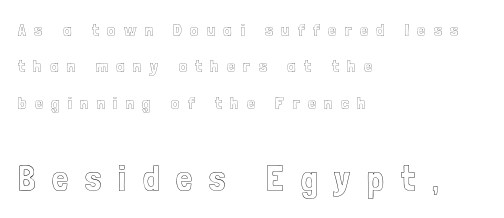
Q: Is the text italic (slanted)? A: No, it is upright.
Q: Is the text underlined? A: No.
Q: How is the paragraph aligned? A: Left-aligned.
Q: Is the spacing between letters normal or unusually wide? A: Unusually wide.
Q: Is the spacing between lines tight, normal or loose? A: Loose.
Q: Which block of text is set in a larger size, the first (top) or the second (bottom)? A: The second (bottom) one.
Q: Width (condensed, normal, or wide)? A: Condensed.
Q: x-height? A: Medium.
Q: Monospaced? A: No.
